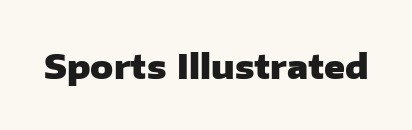
The type sits square on the baseline with zero lean. The face used here has the dense, thick strokes of a bold. Descenders hang freely into open space. The passage shown has conventional tracking throughout. The type family on display is of the sans-serif kind. Think of a printed novel: that variable character pitch is what you see here.
